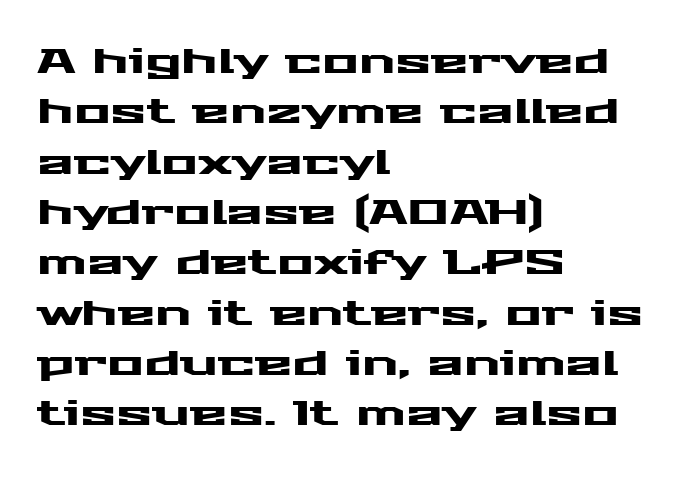
{"serif": "no", "italic": "no", "width": "wide", "stroke_contrast": "medium", "x_height": "medium", "monospaced": "no", "underline": "no", "align": "left", "line_spacing": "normal", "line_spacing_ratio": 1.48, "letter_spacing": "normal", "letter_spacing_em": 0.0, "glyph_px": 34}
